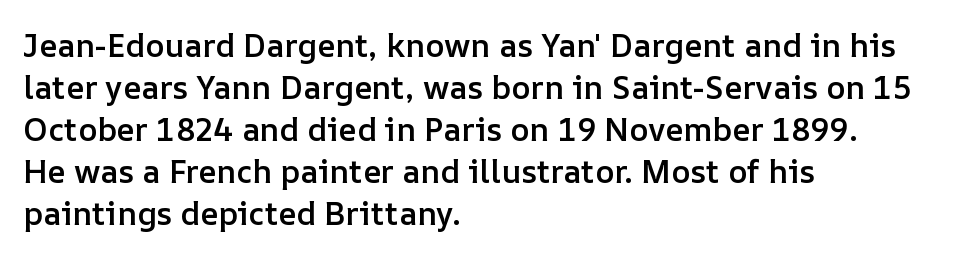
The image shows 32 px semibold type, upright; set left-aligned, normal line spacing (1.31x), normal letter spacing, not underlined; low stroke contrast and a medium x-height.
